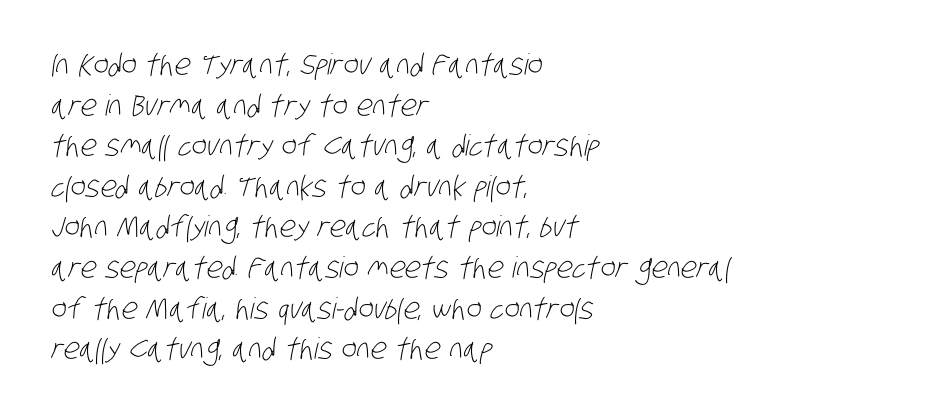
The image shows 29 px light, condensed sans-serif type; set left-aligned, normal line spacing (1.4x), normal letter spacing, not underlined; low stroke contrast and a large x-height.
